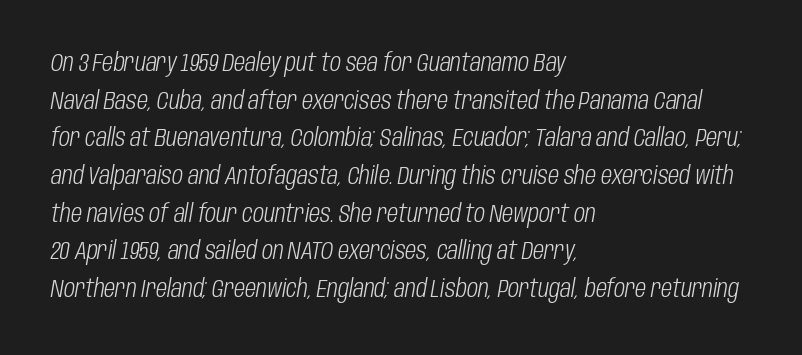
The lines in this sample share a left origin and differ only in where they stop. The specimen omits any rule beneath the text block's lines. Nothing heavy about these letters — not bold at all. Is there much room between lines? A standard amount, neither cramped nor airy.
